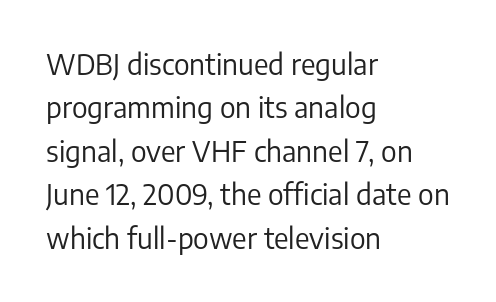
{"serif": "no", "italic": "no", "bold": "no", "weight": "regular", "width": "normal", "stroke_contrast": "low", "x_height": "medium", "monospaced": "no", "underline": "no", "align": "left", "line_spacing": "normal", "line_spacing_ratio": 1.55, "letter_spacing": "normal", "letter_spacing_em": 0.0, "glyph_px": 28}
